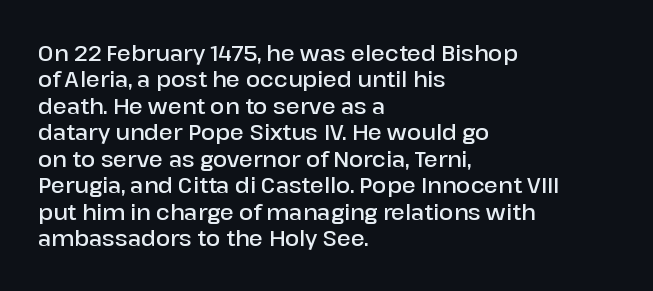
Its strokes are somewhat broadened, the hallmark of semibold type. Notice how descenders clear the ascenders below comfortably — that's standard leading. The letters stand straight up with perfectly vertical stems. Compared with a centered layout, this one pins lines to the left instead.
